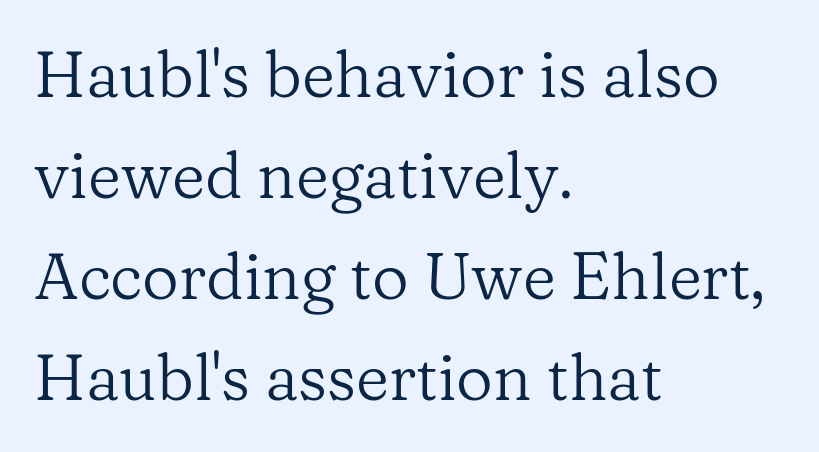
Observe the serifs anchoring each vertical stroke in this sample. The characters are drawn with everyday or finer stroke widths. Compared with a centered layout, this one pins lines to the left instead. The vertical gap from one line to the next is medium.
